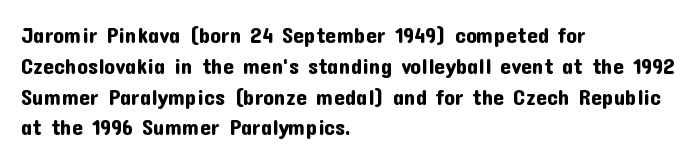
A classic flush-left, rag-right setting is used for this passage. Rendered with straight, roman letterforms. The rendering uses a moderate line-height, typical for paragraphs. In terms of letterspacing, this is plain default setting.
